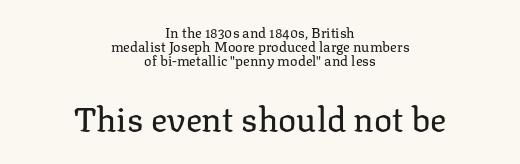
{"serif": "yes", "italic": "no", "bold": "no", "weight": "regular", "width": "normal", "stroke_contrast": "low", "x_height": "medium", "monospaced": "no", "underline": "no", "align": "center", "line_spacing": "tight", "line_spacing_ratio": 1.0, "letter_spacing": "normal", "letter_spacing_em": 0.0, "larger_block": "second", "size_ratio": 2.43, "glyph_px": 34}
